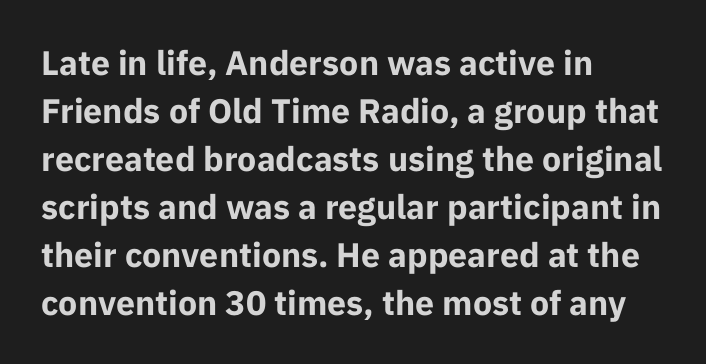
The image shows 34 px bold sans-serif type, upright; set left-aligned, normal line spacing (1.41x), normal letter spacing, not underlined; low stroke contrast and a medium x-height.
